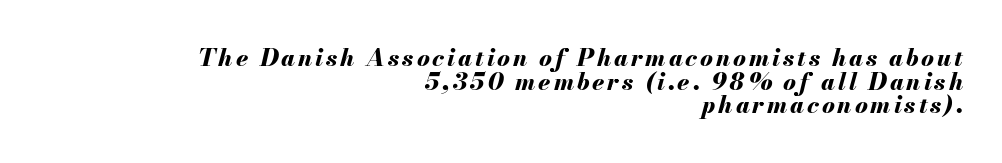
The image shows 24 px bold type, italic (leaning right); set right-aligned, tight line spacing (0.98x), not underlined.
